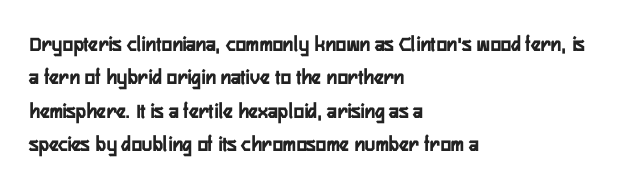
{"italic": "no", "bold": "yes", "underline": "no", "align": "left", "line_spacing": "normal", "line_spacing_ratio": 1.52, "letter_spacing": "normal", "letter_spacing_em": 0.0, "glyph_px": 22}
